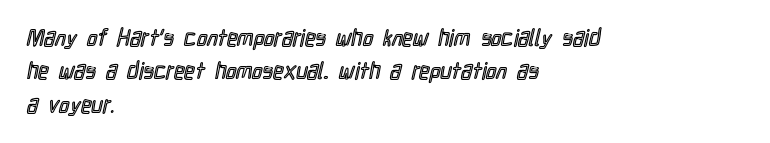
The image shows 23 px text type; set left-aligned, normal line spacing (1.45x), normal letter spacing, not underlined.
